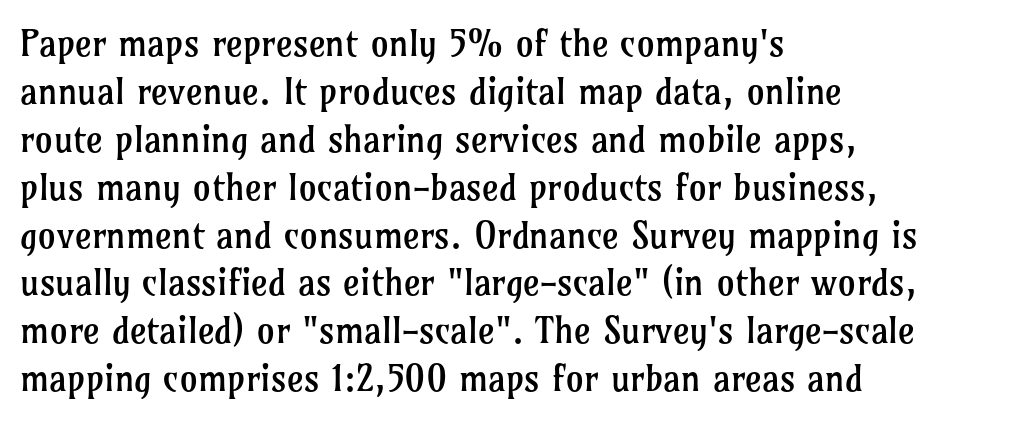
The image shows 36 px regular-weight serif type, upright; set left-aligned, normal line spacing (1.33x), normal letter spacing, not underlined; low stroke contrast and a medium x-height.
